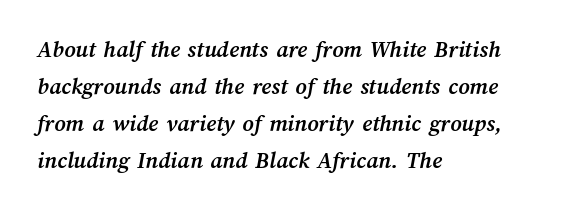
Caption: bold face, heavy strokes. The space between consecutive lines is moderate. A student would call this left alignment; a typographer would say flush left, rag right. Just letters on the line, the space beneath them empty.
